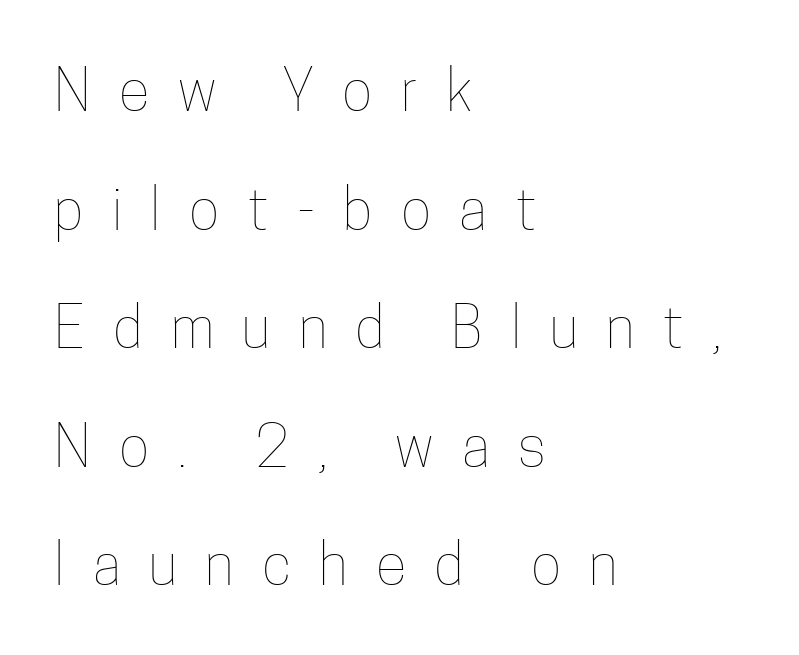
{"italic": "no", "bold": "no", "weight": "thin", "width": "condensed", "stroke_contrast": "low", "x_height": "medium", "monospaced": "no", "underline": "no", "align": "left", "line_spacing": "loose", "line_spacing_ratio": 2.08, "letter_spacing": "wide", "letter_spacing_em": 0.5, "glyph_px": 57}
